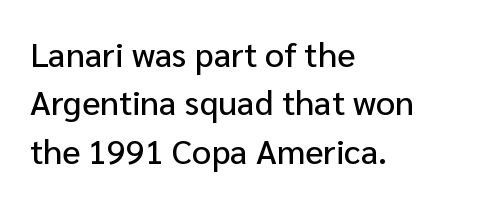
Plain, unruled lines of type. These lines were composed using upright roman letters. The face used here is proportionally spaced, like ordinary book or web type. In CSS terms this would be text-align: left. Summary of vertical rhythm: regular, with standard interline spacing. The letters carry no serifs — their stems end cleanly without finishing strokes.
